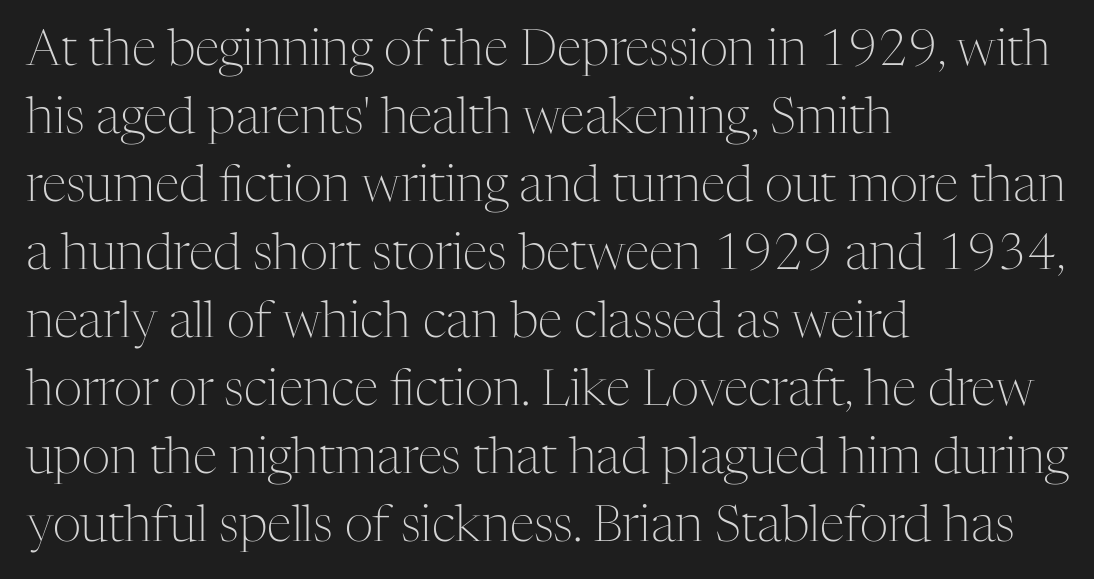
You could not count columns in this text — the font is proportionally spaced. The letterforms sit shoulder to shoulder at normal distance. Style check: upright. Each stroke keeps to a modest, everyday thickness or less. Layout note: lines flush left.
